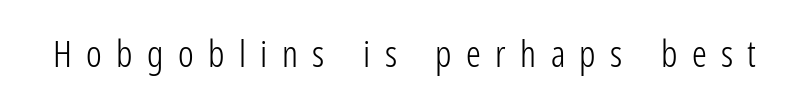
The font family rendered here belongs to the sans-serif group. When letters stand straight like this, we call the style roman or upright. The strokes are not fattened; the text isn't bold. Honestly, the letter spacing is so wide it's the main thing you notice. Beneath every word, the page is bare.
